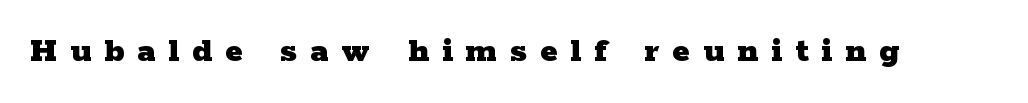
{"serif": "yes", "italic": "no", "bold": "yes", "weight": "heavy", "width": "wide", "stroke_contrast": "low", "x_height": "medium", "monospaced": "no", "underline": "no", "letter_spacing": "wide", "letter_spacing_em": 0.35, "glyph_px": 37}
